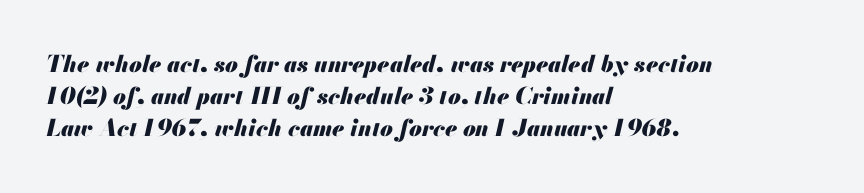
The image shows 23 px bold type, italic (leaning right); set left-aligned, normal line spacing (1.4x), normal letter spacing, not underlined.
